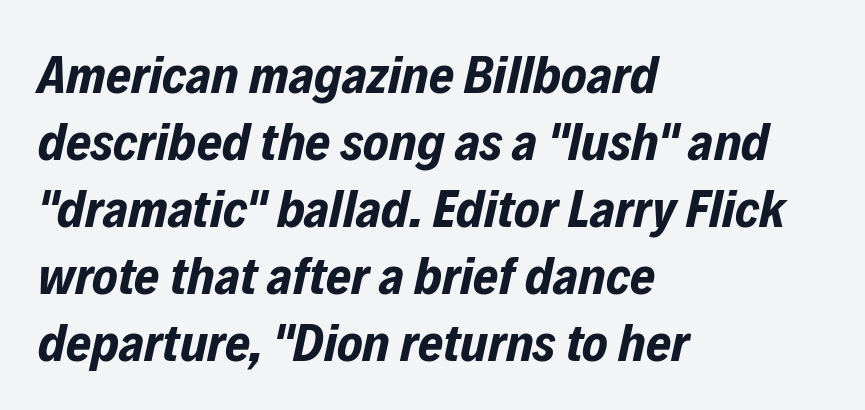
{"italic": "yes", "lean": "right", "slant_degrees": 12, "bold": "yes", "weight": "bold", "width": "condensed", "stroke_contrast": "low", "x_height": "medium", "monospaced": "no", "underline": "no", "align": "left", "line_spacing_ratio": 1.24, "letter_spacing": "normal", "letter_spacing_em": 0.0, "glyph_px": 54}
